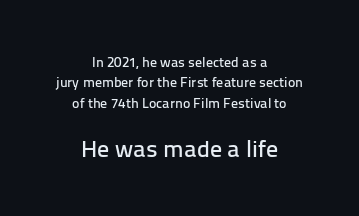
{"italic": "no", "underline": "no", "align": "center", "line_spacing": "normal", "line_spacing_ratio": 1.46, "letter_spacing": "normal", "letter_spacing_em": 0.0, "larger_block": "second", "size_ratio": 1.71, "glyph_px": 24}
